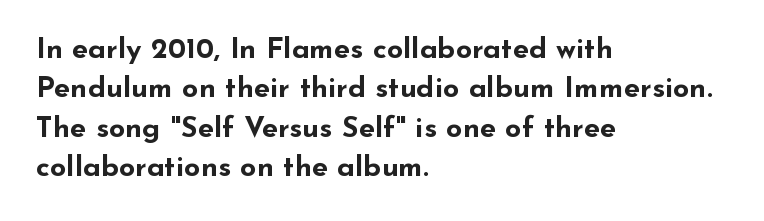
Q: Is the text bold? A: Yes.
Q: Is the text italic (slanted)? A: No, it is upright.
Q: Is the typeface a serif or a sans-serif typeface? A: Sans-serif.
Q: Is the text underlined? A: No.
Q: How is the paragraph aligned? A: Left-aligned.
Q: Is the spacing between letters normal or unusually wide? A: Normal.
Q: Is the spacing between lines tight, normal or loose? A: Normal.
Q: Width (condensed, normal, or wide)? A: Wide.
Q: Stroke contrast? A: Low.
Q: x-height? A: Small.
Q: Monospaced? A: No.
